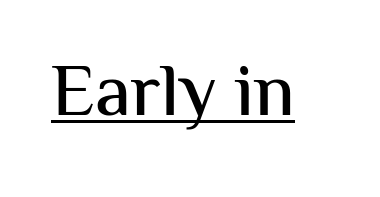
Beneath each row of characters lies a ruled line. Note the varied advance widths — an 'i' is clearly narrower than an 'm'. This is roman type, the default non-slanted kind. Type style note: lacks serifs. In terms of letterspacing, this is plain default setting.
